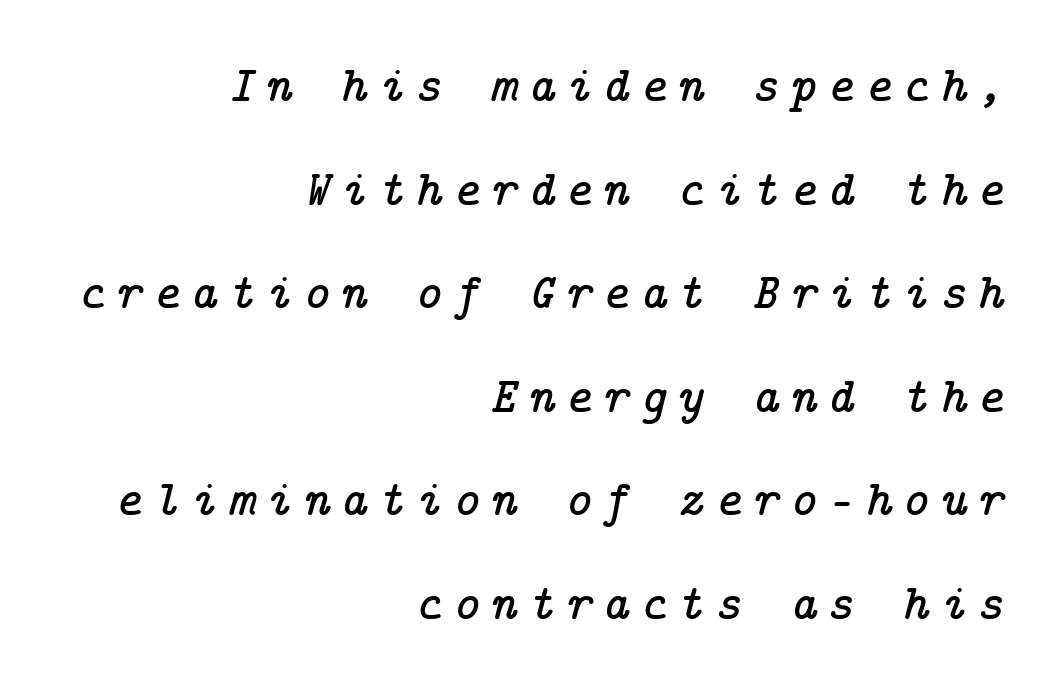
The image shows 51 px serif type, italic (leaning right); set right-aligned, loose line spacing (2.03x), unusually wide letter spacing (+0.21 em), not underlined; low stroke contrast and a medium x-height.
